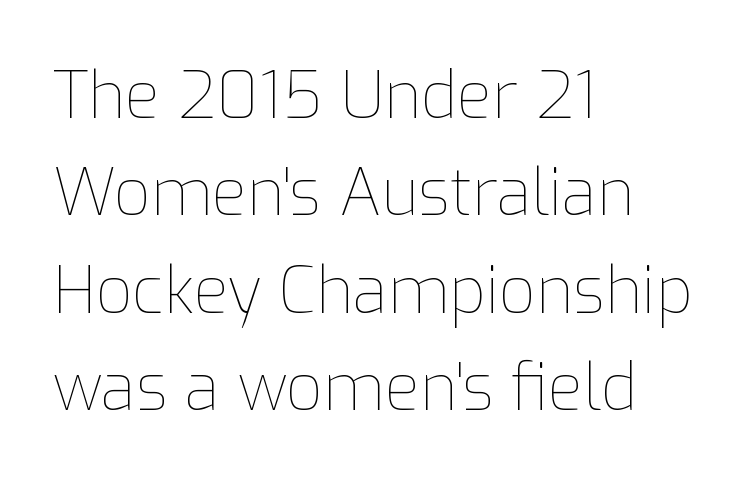
Does the leading feel generous? No, just average. Anything drawn beneath the words? Only blank space. Here the designer chose a conventional face with non-uniform glyph widths. The horizontal fit of the characters is conventional and even. Teacher's note: observe the even left margin — that is flush-left alignment. Is there any slant? The stems are plumb.
